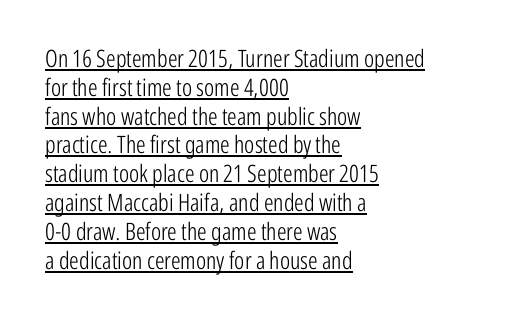
The image shows 24 px text type, upright; set left-aligned, line spacing 1.2x, normal letter spacing, underlined.
